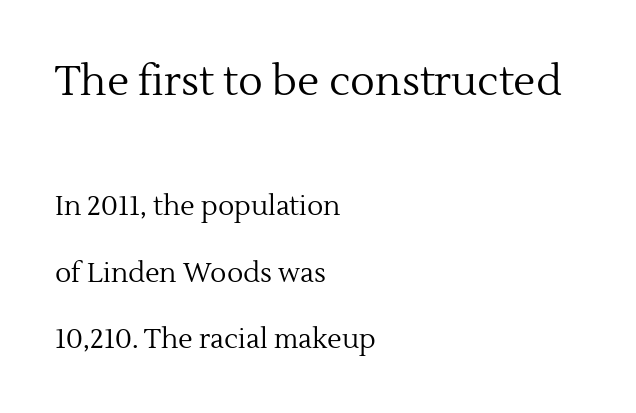
Q: Is the text bold? A: No.
Q: Is the text italic (slanted)? A: No, it is upright.
Q: Is the typeface a serif or a sans-serif typeface? A: Serif.
Q: Is the text underlined? A: No.
Q: How is the paragraph aligned? A: Left-aligned.
Q: Is the spacing between letters normal or unusually wide? A: Normal.
Q: Is the spacing between lines tight, normal or loose? A: Loose.
Q: Which block of text is set in a larger size, the first (top) or the second (bottom)? A: The first (top) one.
Q: Width (condensed, normal, or wide)? A: Normal.
Q: x-height? A: Medium.
Q: Monospaced? A: No.
